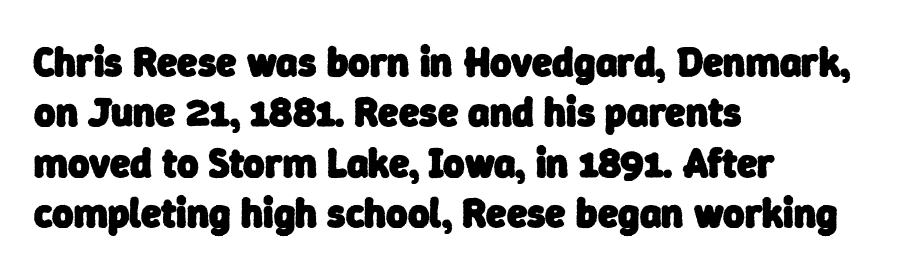
Here the designer chose a conventional face with non-uniform glyph widths. Weight check: bold — yes, fully. Honestly, there is no underline to notice here at all. Tracking value appears to be zero — textbook default spacing.
